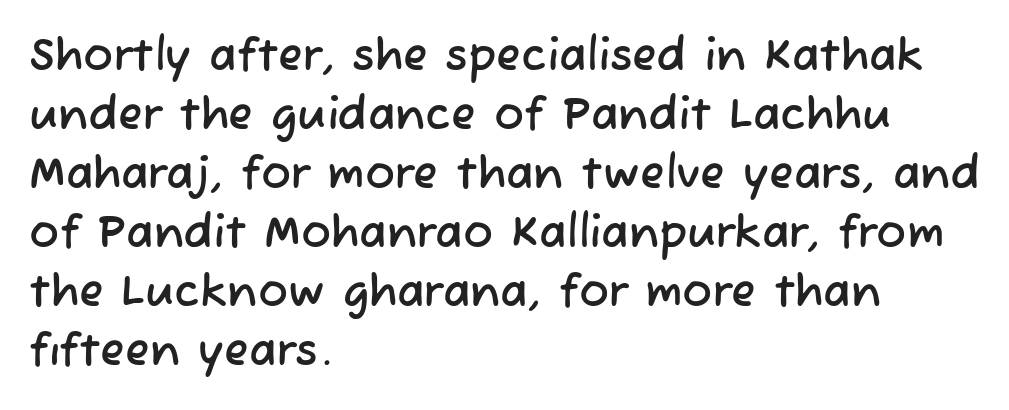
The image shows 45 px sans-serif type; set left-aligned, normal line spacing (1.31x), normal letter spacing, not underlined; low stroke contrast and a medium x-height.
